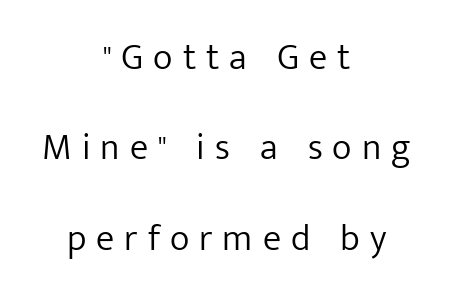
{"serif": "no", "italic": "no", "bold": "no", "weight": "light", "width": "normal", "stroke_contrast": "low", "x_height": "medium", "monospaced": "no", "underline": "no", "align": "center", "line_spacing": "loose", "line_spacing_ratio": 2.44, "letter_spacing": "wide", "letter_spacing_em": 0.27, "glyph_px": 37}
